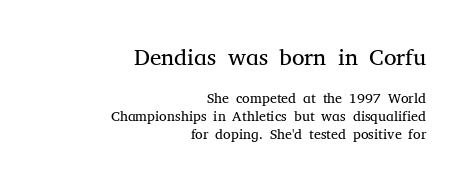
Q: Is the text bold? A: No.
Q: Is the text italic (slanted)? A: No, it is upright.
Q: Is the text underlined? A: No.
Q: How is the paragraph aligned? A: Right-aligned.
Q: Is the spacing between letters normal or unusually wide? A: Normal.
Q: Is the spacing between lines tight, normal or loose? A: Normal.
Q: Which block of text is set in a larger size, the first (top) or the second (bottom)? A: The first (top) one.
